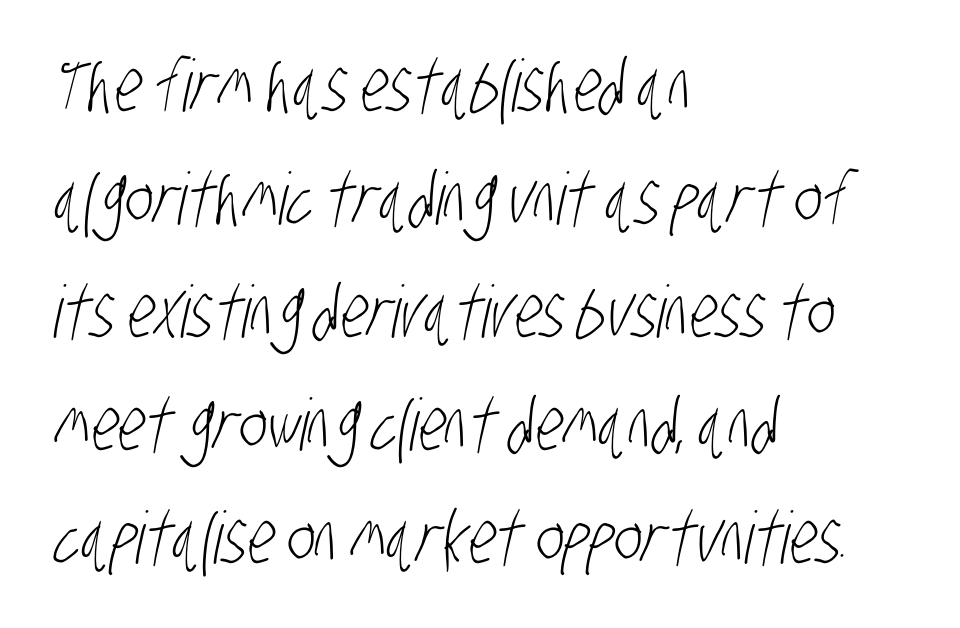
The image shows 72 px light, condensed sans-serif type; set left-aligned, normal line spacing (1.57x), normal letter spacing, not underlined; low stroke contrast and a large x-height.
